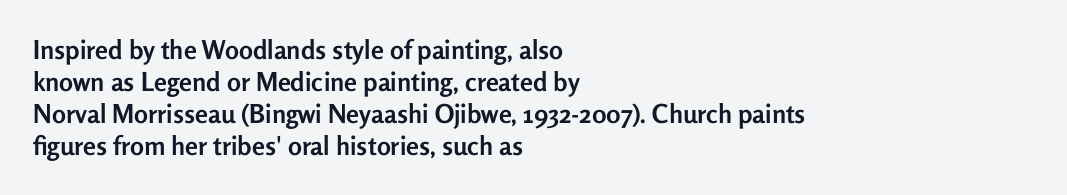
{"italic": "no", "bold": "yes", "underline": "no", "align": "left", "line_spacing_ratio": 1.23, "letter_spacing": "normal", "letter_spacing_em": 0.0, "glyph_px": 26}
